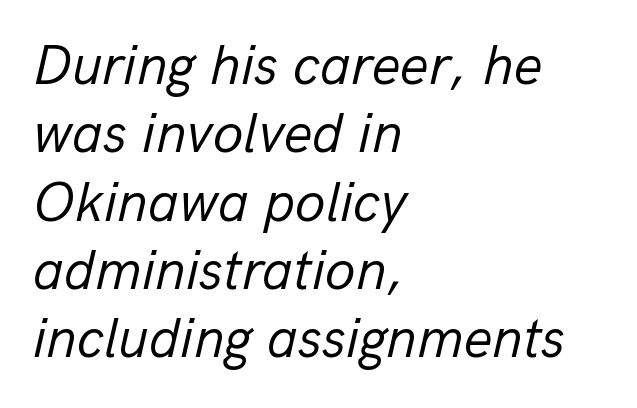
{"italic": "yes", "lean": "right", "slant_degrees": 13, "bold": "no", "weight": "regular", "width": "normal", "stroke_contrast": "low", "x_height": "medium", "monospaced": "no", "underline": "no", "align": "left", "line_spacing_ratio": 1.22, "letter_spacing": "normal", "letter_spacing_em": 0.0, "glyph_px": 56}
